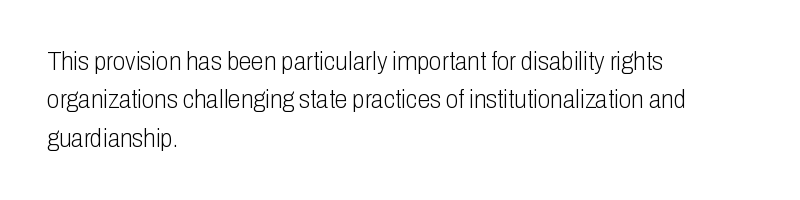
Leftover space on each line is placed entirely after the last word. The font sits on the lighter half of the weight spectrum, regular included. Here the glyphs are tracked normally, forming tight word shapes. Evenly set lines give the paragraph a standard silhouette. The area under the type is left untouched. The letters stand upright; this is a roman face.
